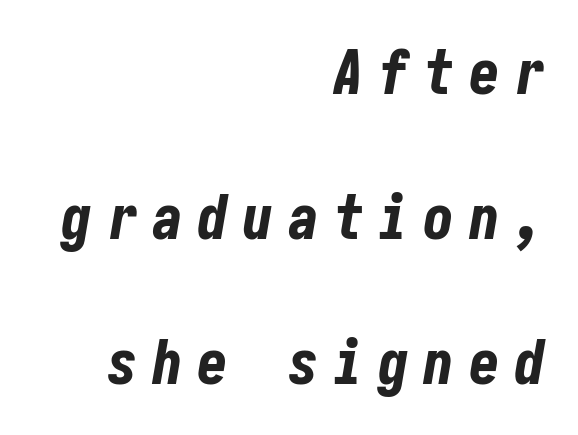
The image shows 62 px bold, condensed type, italic (leaning right); set right-aligned, loose line spacing (2.34x), unusually wide letter spacing (+0.23 em), not underlined; low stroke contrast and a medium x-height.
